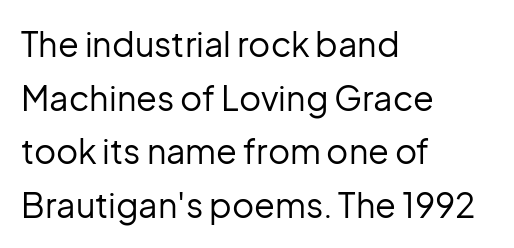
Q: Is the text bold? A: No.
Q: Is the text italic (slanted)? A: No, it is upright.
Q: Is the typeface a serif or a sans-serif typeface? A: Sans-serif.
Q: Is the text underlined? A: No.
Q: How is the paragraph aligned? A: Left-aligned.
Q: Is the spacing between letters normal or unusually wide? A: Normal.
Q: Is the spacing between lines tight, normal or loose? A: Normal.
Q: Width (condensed, normal, or wide)? A: Normal.
Q: Stroke contrast? A: Low.
Q: x-height? A: Medium.
Q: Monospaced? A: No.
